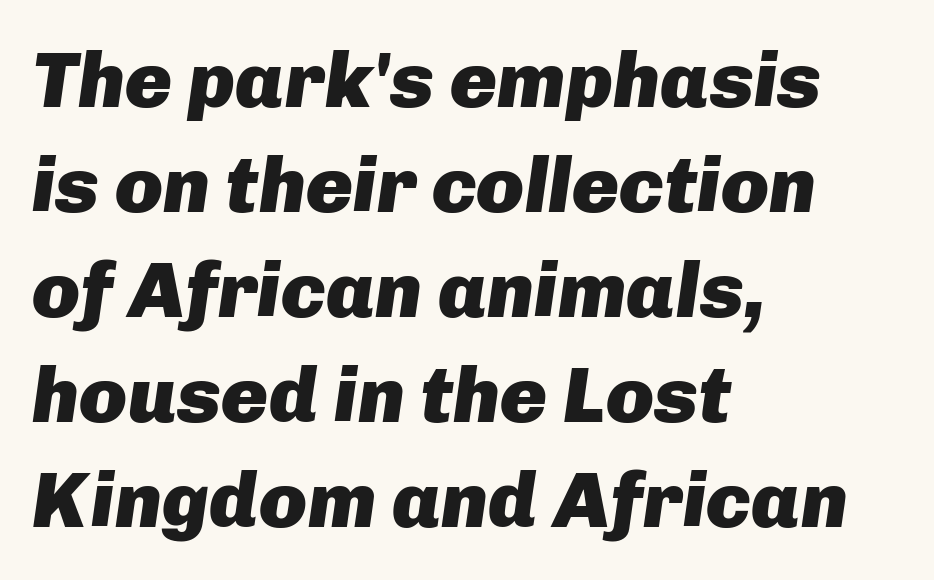
Standard letterfit; no display-style spreading of the glyphs. The text carries the slant typical of an italic or oblique font. The rendering uses natural spacing where letterforms have individual widths. Its strokes are broad and dark, the hallmark of bold type. Check the space under the baseline: it is left empty. These lines sit exactly where default settings would place them.
